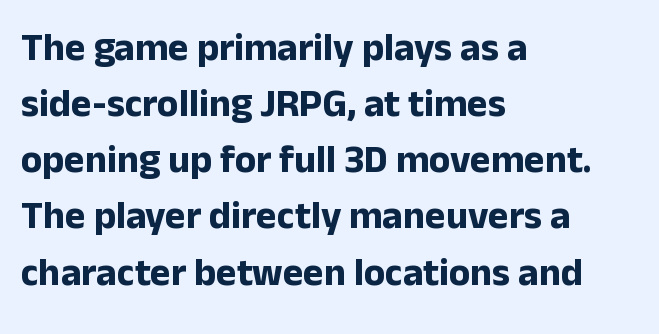
In terms of posture, this sample is upright. Interline gaps are of average width in this sample. This sample is left-justified, so line endings fall wherever the words run out. The passage shown has conventional tracking throughout.
